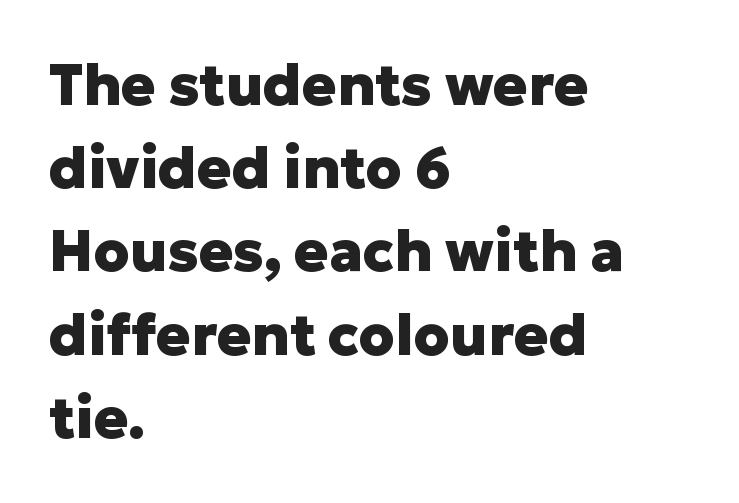
This rendering uses left alignment, leaving the right contour irregular. Vertically, the passage feels balanced, rows spaced as you'd expect. Nothing sits at the stroke ends, so this counts as sans-serif. The passage shown is typed in a proportional face where columns would drift.
